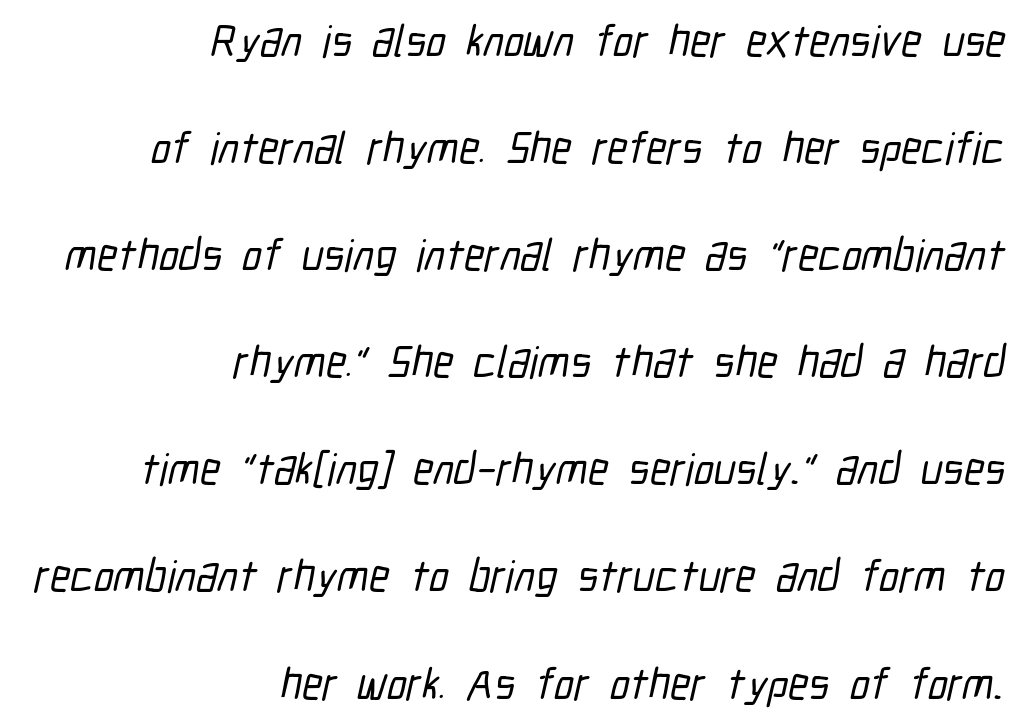
{"serif": "no", "width": "condensed", "stroke_contrast": "low", "x_height": "medium", "monospaced": "no", "underline": "no", "align": "right", "line_spacing": "loose", "line_spacing_ratio": 2.38, "letter_spacing": "normal", "letter_spacing_em": 0.0, "glyph_px": 45}
